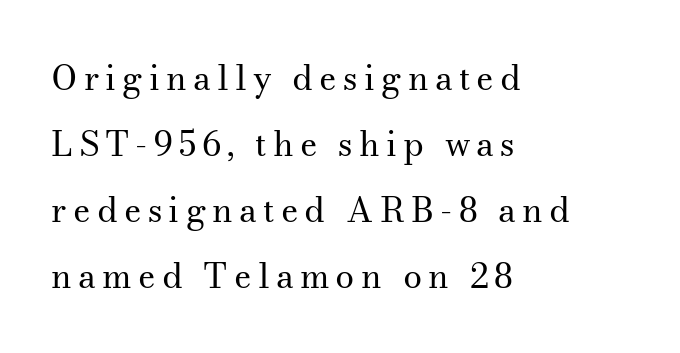
The image shows 34 px regular-weight serif type, upright; set left-aligned, loose line spacing (1.94x), not underlined; medium stroke contrast and a small x-height.
